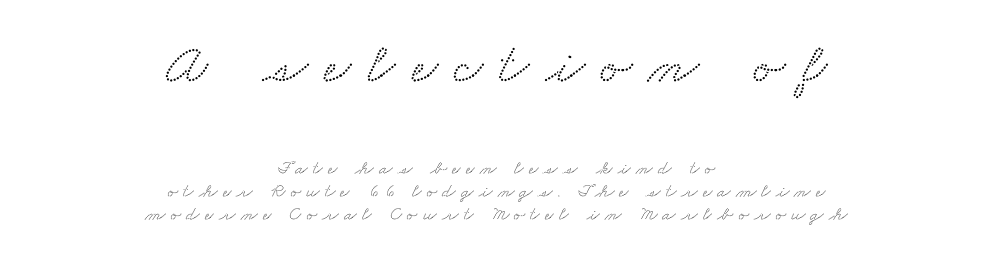
Q: Is the typeface a serif or a sans-serif typeface? A: Serif.
Q: Is the text underlined? A: No.
Q: How is the paragraph aligned? A: Centered.
Q: Is the spacing between letters normal or unusually wide? A: Unusually wide.
Q: Which block of text is set in a larger size, the first (top) or the second (bottom)? A: The first (top) one.
Q: Width (condensed, normal, or wide)? A: Wide.
Q: Stroke contrast? A: Medium.
Q: x-height? A: Small.
Q: Monospaced? A: No.
